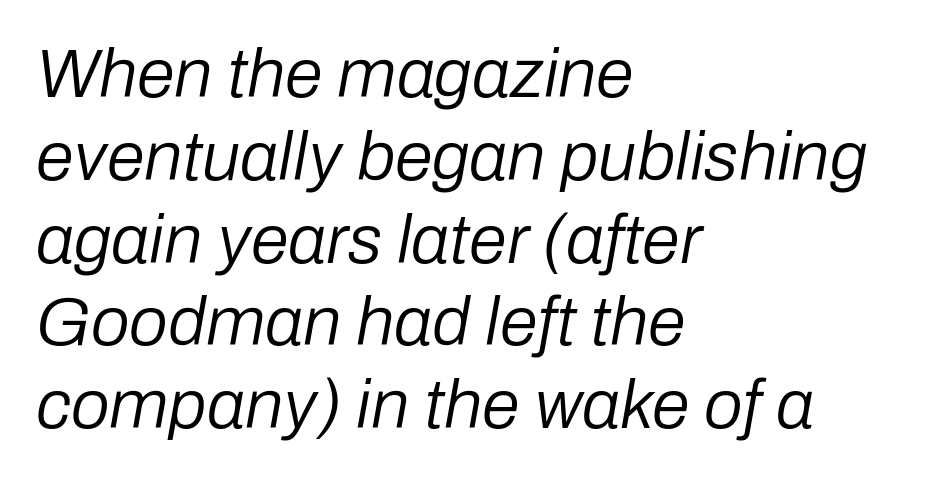
Stroke mass is kept to a normal reading level or below. Clear beneath every line of the passage. Visually the block forms a straight wall on the left and a jagged coastline on the right. Spacing verdict: proportional, widths tailored to each character. The passage shown leans; its letterforms are oblique.
